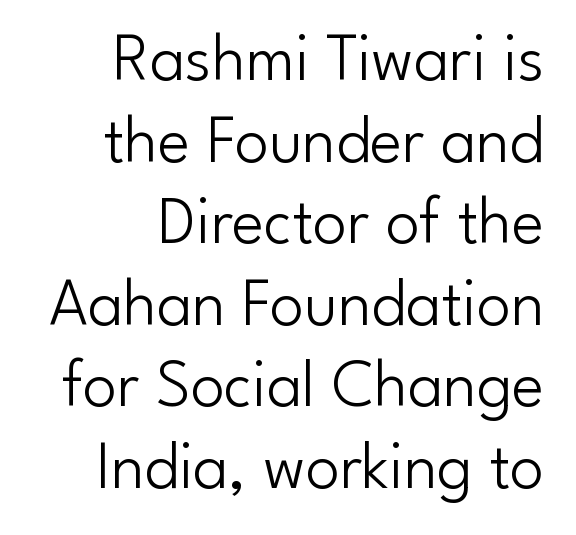
Classification — sans serif. Right-aligned paragraph, ragged on the left. What stands out about the letter spacing? Nothing — it is the standard amount. Each row of text sits above clean, open space.
